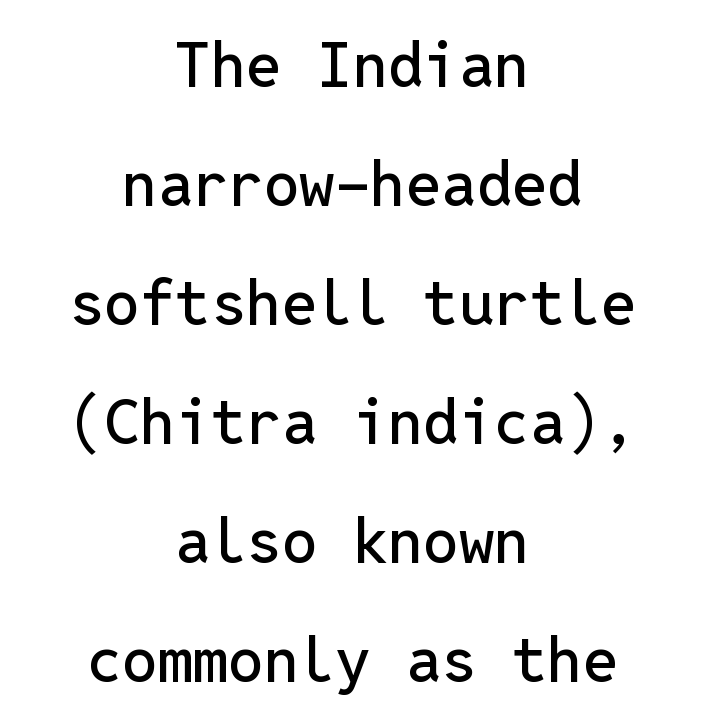
Bare-footed words on every line. Typeset on center — no edge is straight. Notice how the stems are strictly vertical — no italics here. Monospaced: the letters line up in strict vertical columns. Here the glyphs are tracked normally, forming tight word shapes.
